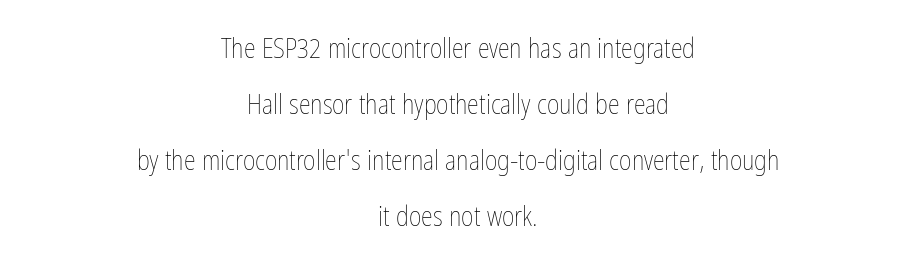
Q: Is the text bold? A: No.
Q: Is the text italic (slanted)? A: No, it is upright.
Q: Is the text underlined? A: No.
Q: How is the paragraph aligned? A: Centered.
Q: Is the spacing between letters normal or unusually wide? A: Normal.
Q: Is the spacing between lines tight, normal or loose? A: Loose.
